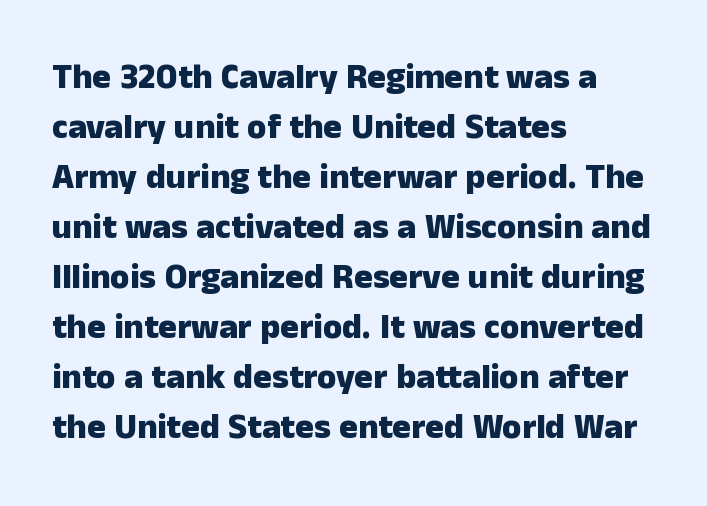
{"serif": "no", "italic": "no", "bold": "yes", "weight": "heavy", "width": "normal", "stroke_contrast": "low", "x_height": "medium", "monospaced": "no", "underline": "no", "align": "left", "line_spacing": "normal", "line_spacing_ratio": 1.43, "letter_spacing": "normal", "letter_spacing_em": 0.0, "glyph_px": 35}
